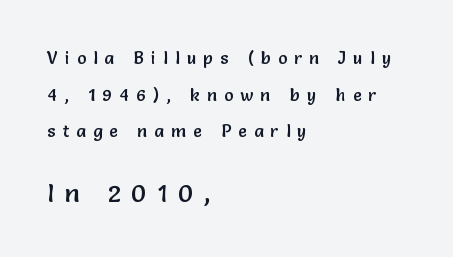
{"italic": "no", "underline": "no", "align": "left", "line_spacing": "loose", "line_spacing_ratio": 2.16, "letter_spacing": "wide", "letter_spacing_em": 0.43, "larger_block": "second", "size_ratio": 1.47, "glyph_px": 25}
